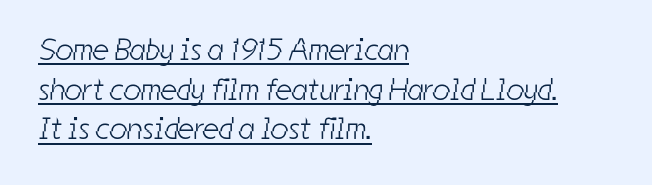
{"serif": "no", "bold": "no", "weight": "light", "width": "condensed", "stroke_contrast": "low", "x_height": "medium", "monospaced": "no", "underline": "yes", "align": "left", "line_spacing": "normal", "line_spacing_ratio": 1.28, "letter_spacing": "normal", "letter_spacing_em": 0.0, "glyph_px": 31}
